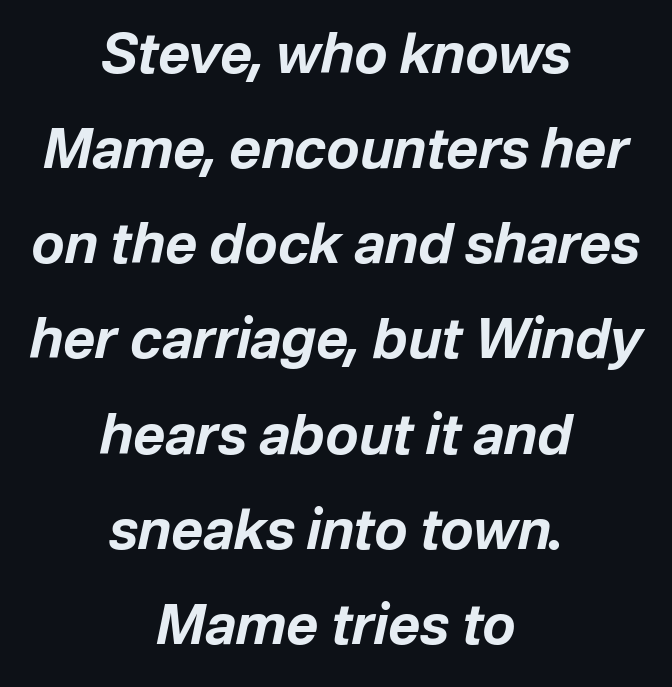
Q: Is the text bold? A: Yes.
Q: Is the text italic (slanted)? A: Yes, it leans right by about 12 degrees.
Q: Is the text underlined? A: No.
Q: How is the paragraph aligned? A: Centered.
Q: Is the spacing between letters normal or unusually wide? A: Normal.
Q: Width (condensed, normal, or wide)? A: Normal.
Q: Stroke contrast? A: Low.
Q: x-height? A: Medium.
Q: Monospaced? A: No.
